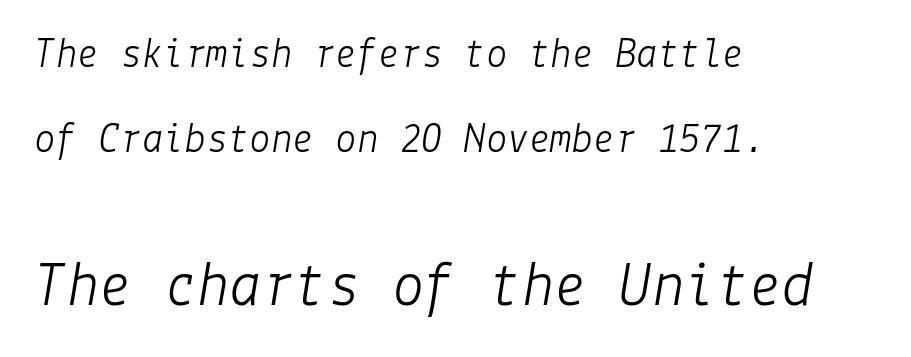
If you squint, the bottom block still reads clearly — it's the larger of the two. Standard letterfit; no display-style spreading of the glyphs. Honestly, the rows look like they've been pulled way apart. Heft: none added — not bold.
